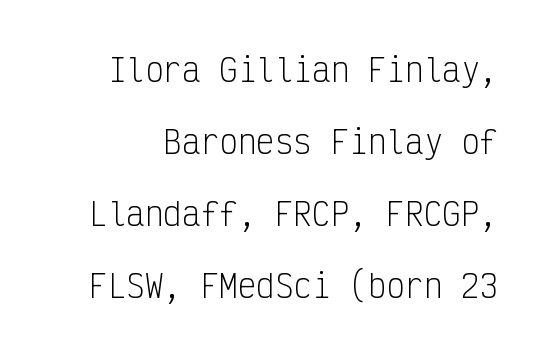
{"serif": "no", "italic": "no", "bold": "no", "weight": "light", "width": "condensed", "stroke_contrast": "low", "x_height": "medium", "monospaced": "yes", "underline": "no", "line_spacing": "loose", "line_spacing_ratio": 2.32, "letter_spacing": "normal", "letter_spacing_em": 0.0, "glyph_px": 31}
